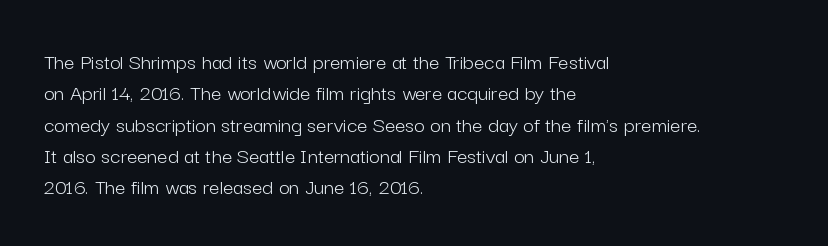
Q: Is the text bold? A: No.
Q: Is the text italic (slanted)? A: No, it is upright.
Q: Is the text underlined? A: No.
Q: How is the paragraph aligned? A: Left-aligned.
Q: Is the spacing between letters normal or unusually wide? A: Normal.
Q: Is the spacing between lines tight, normal or loose? A: Normal.
